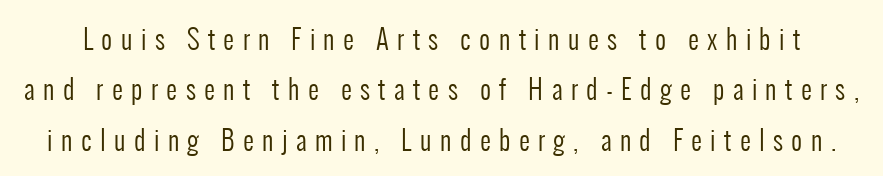
The font's upright variant was chosen for this text. Weight: not bold — regular or lighter. Any mark beneath the type? The region is blank. Caption: expanded tracking, letters set apart.
